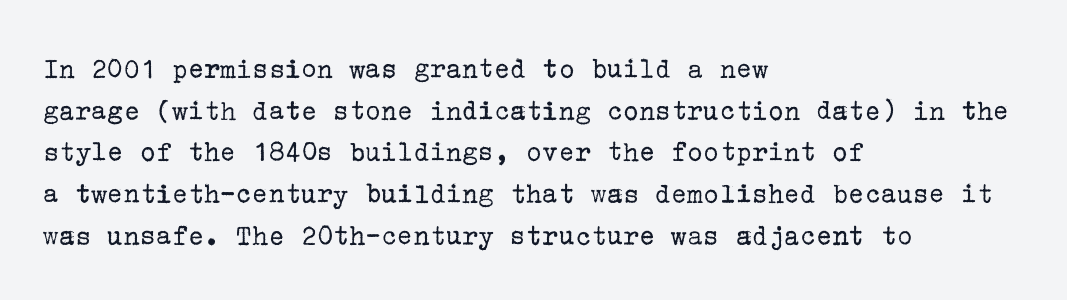
Casual observation: everything's shoved over to the left. Here the glyphs are tracked normally, forming tight word shapes. To sum up the face: it has serifs. Quick note: interline space is typical.
